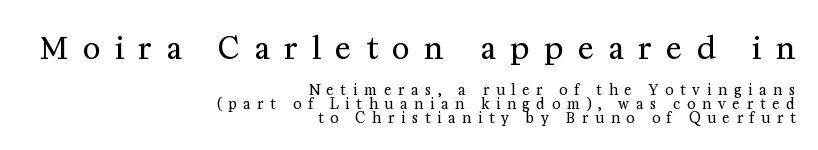
Q: Is the text bold? A: No.
Q: Is the text italic (slanted)? A: No, it is upright.
Q: Is the typeface a serif or a sans-serif typeface? A: Serif.
Q: Is the text underlined? A: No.
Q: How is the paragraph aligned? A: Right-aligned.
Q: Is the spacing between letters normal or unusually wide? A: Unusually wide.
Q: Is the spacing between lines tight, normal or loose? A: Tight.
Q: Which block of text is set in a larger size, the first (top) or the second (bottom)? A: The first (top) one.
Q: Width (condensed, normal, or wide)? A: Normal.
Q: Stroke contrast? A: Medium.
Q: x-height? A: Medium.
Q: Monospaced? A: No.
